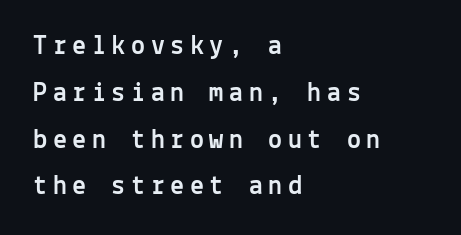
{"serif": "no", "italic": "no", "width": "normal", "x_height": "medium", "monospaced": "yes", "underline": "no", "align": "left", "line_spacing": "normal", "line_spacing_ratio": 1.67, "letter_spacing": "wide", "letter_spacing_em": 0.2, "glyph_px": 28}
